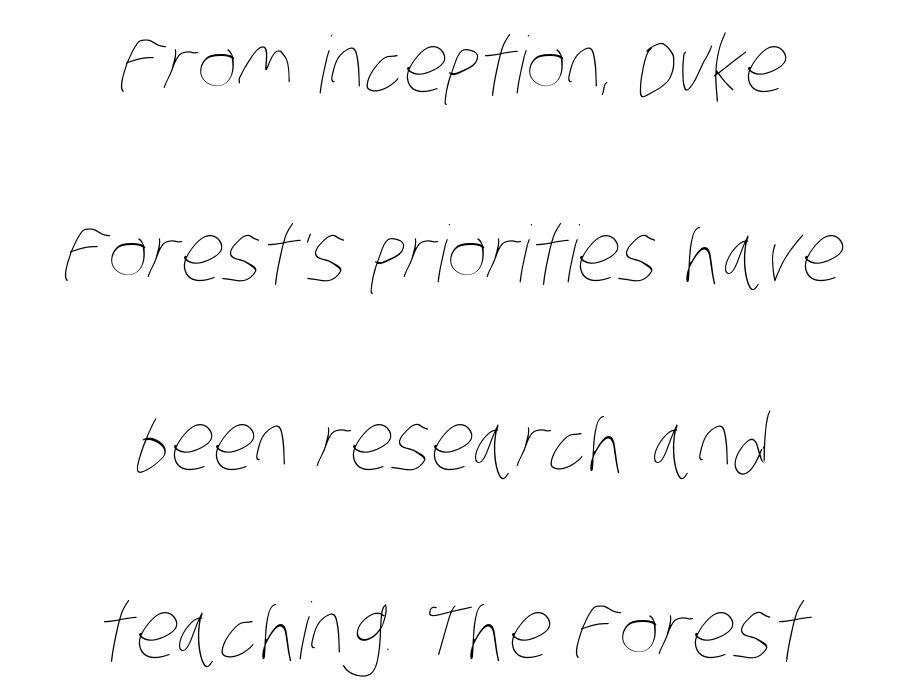
{"bold": "no", "weight": "thin", "width": "condensed", "stroke_contrast": "low", "x_height": "large", "monospaced": "no", "underline": "no", "align": "center", "line_spacing": "loose", "line_spacing_ratio": 2.42, "letter_spacing": "normal", "letter_spacing_em": 0.0, "glyph_px": 78}
